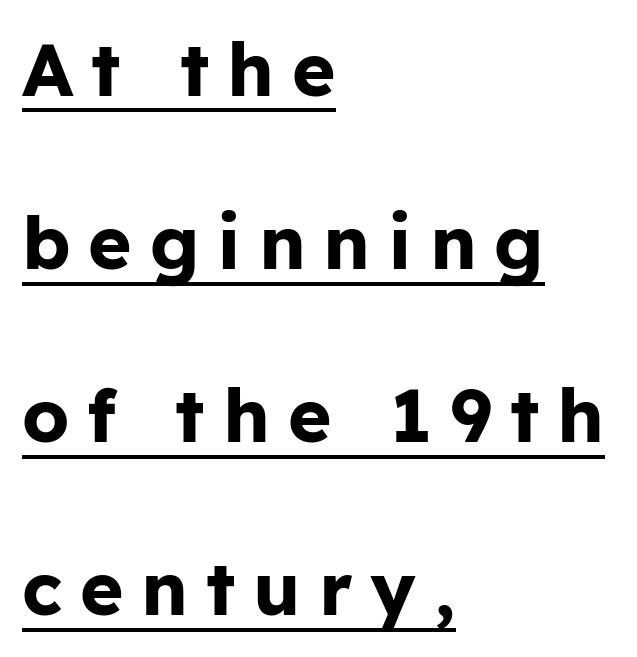
The image shows 74 px bold sans-serif type, upright; set left-aligned, loose line spacing (2.34x), unusually wide letter spacing (+0.24 em), underlined; low stroke contrast and a medium x-height.
